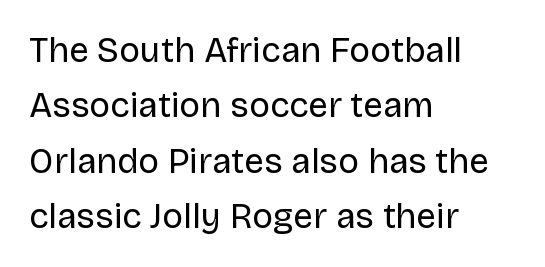
Q: Is the text bold? A: No.
Q: Is the text italic (slanted)? A: No, it is upright.
Q: Is the typeface a serif or a sans-serif typeface? A: Sans-serif.
Q: Is the text underlined? A: No.
Q: How is the paragraph aligned? A: Left-aligned.
Q: Is the spacing between letters normal or unusually wide? A: Normal.
Q: Is the spacing between lines tight, normal or loose? A: Normal.
Q: Width (condensed, normal, or wide)? A: Normal.
Q: Stroke contrast? A: Low.
Q: x-height? A: Large.
Q: Monospaced? A: No.
